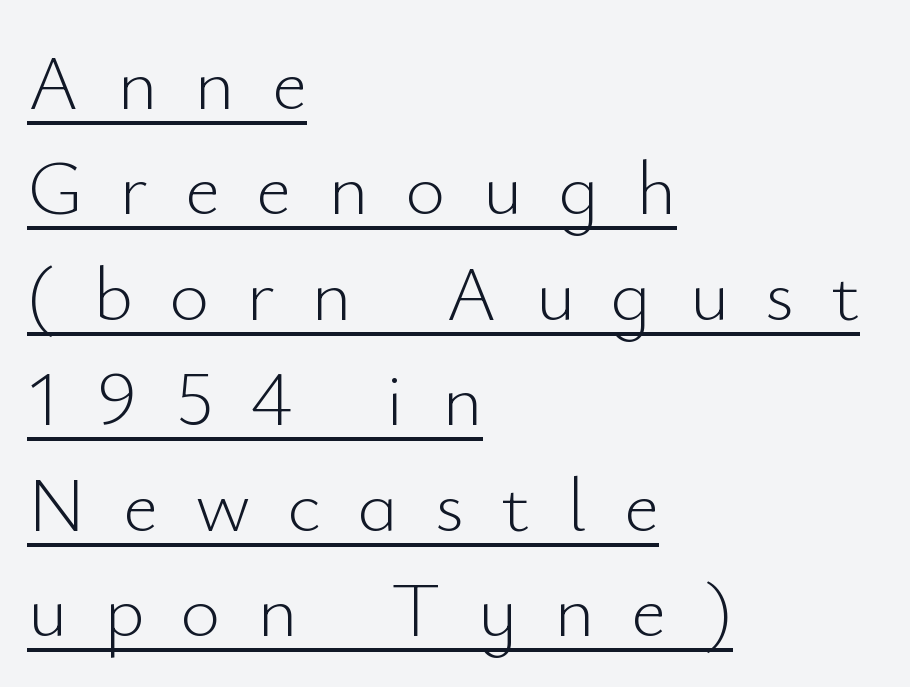
These lines sit exactly where default settings would place them. Visually the block forms a straight wall on the left and a jagged coastline on the right. Glance below the letters and you will spot a drawn line. Italic? Not at all — the glyphs are vertical. The rendering uses natural spacing where letterforms have individual widths.
